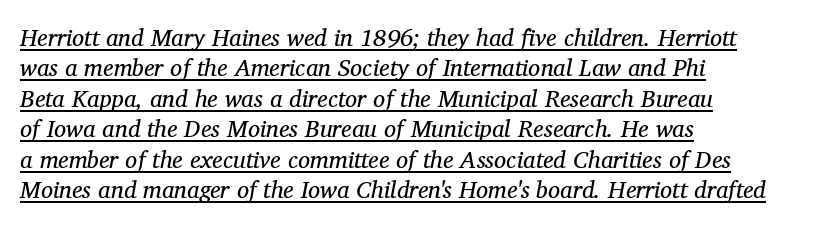
{"italic": "yes", "lean": "right", "slant_degrees": 11, "bold": "no", "underline": "yes", "align": "left", "line_spacing": "normal", "line_spacing_ratio": 1.27, "letter_spacing": "normal", "letter_spacing_em": 0.0, "glyph_px": 24}
